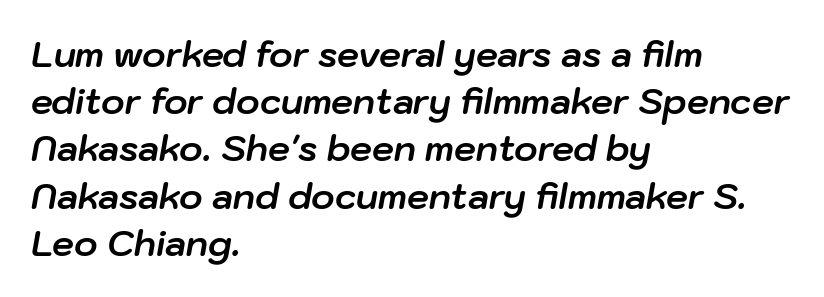
The image shows 35 px bold type, italic (leaning right); set left-aligned, normal line spacing (1.35x), normal letter spacing, not underlined; low stroke contrast and a medium x-height.
